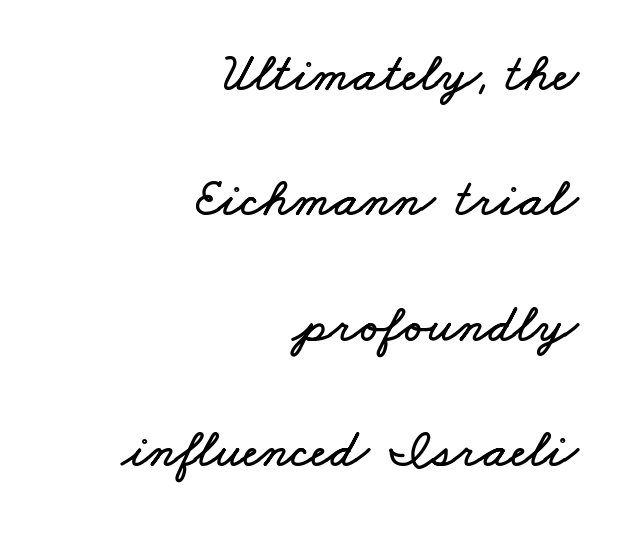
{"width": "wide", "stroke_contrast": "low", "x_height": "small", "monospaced": "no", "underline": "no", "align": "right", "line_spacing": "loose", "line_spacing_ratio": 2.32, "letter_spacing": "normal", "letter_spacing_em": 0.0, "glyph_px": 54}
